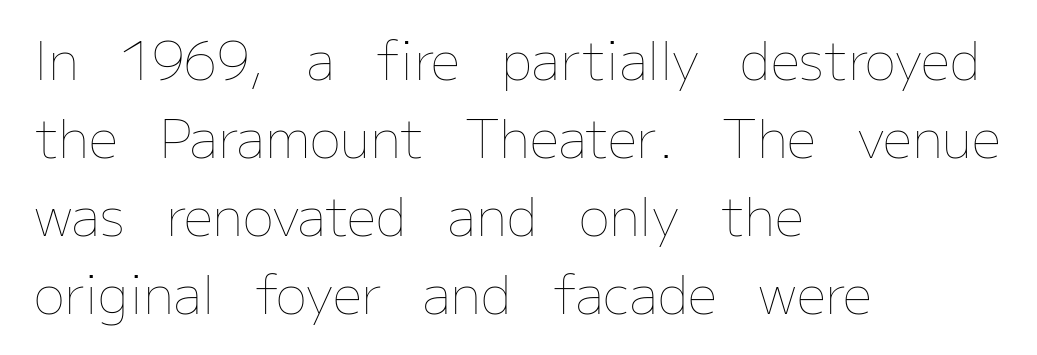
Q: Is the text bold? A: No.
Q: Is the text italic (slanted)? A: No, it is upright.
Q: Is the text underlined? A: No.
Q: How is the paragraph aligned? A: Left-aligned.
Q: Is the spacing between letters normal or unusually wide? A: Normal.
Q: Is the spacing between lines tight, normal or loose? A: Normal.
Q: Width (condensed, normal, or wide)? A: Normal.
Q: Stroke contrast? A: Low.
Q: x-height? A: Medium.
Q: Monospaced? A: No.
